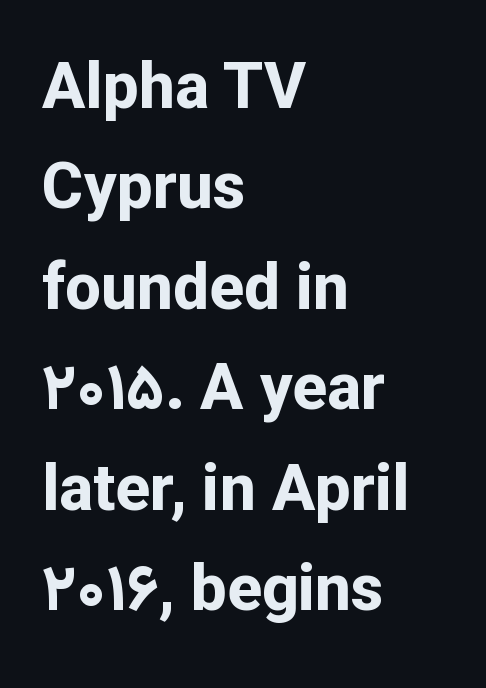
The image shows 64 px bold sans-serif type, upright; set left-aligned, normal line spacing (1.57x), normal letter spacing, not underlined; low stroke contrast and a medium x-height.
